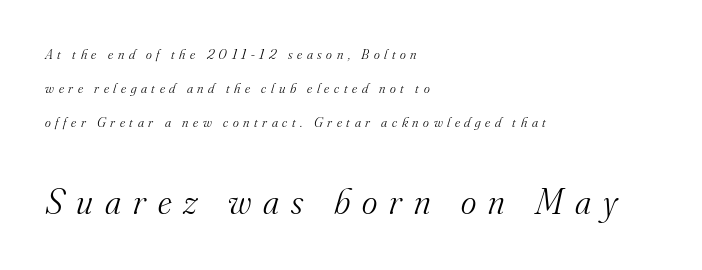
Q: Is the text bold? A: No.
Q: Is the text italic (slanted)? A: Yes, it leans right by about 16 degrees.
Q: Is the typeface a serif or a sans-serif typeface? A: Serif.
Q: Is the text underlined? A: No.
Q: How is the paragraph aligned? A: Left-aligned.
Q: Is the spacing between letters normal or unusually wide? A: Unusually wide.
Q: Is the spacing between lines tight, normal or loose? A: Loose.
Q: Which block of text is set in a larger size, the first (top) or the second (bottom)? A: The second (bottom) one.
Q: Width (condensed, normal, or wide)? A: Normal.
Q: Stroke contrast? A: Medium.
Q: x-height? A: Small.
Q: Monospaced? A: No.
